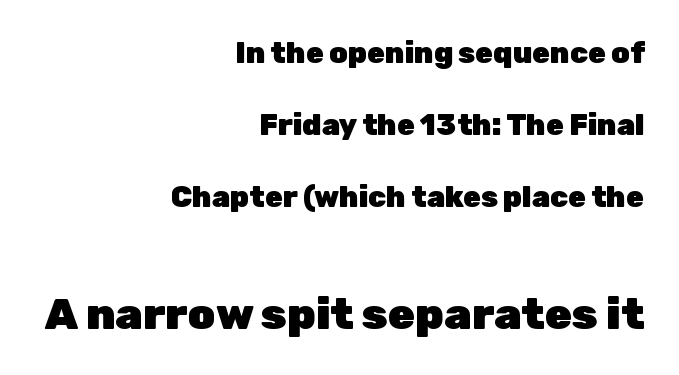
{"serif": "no", "italic": "no", "bold": "yes", "weight": "heavy", "width": "normal", "stroke_contrast": "low", "x_height": "medium", "monospaced": "no", "underline": "no", "align": "right", "line_spacing": "loose", "line_spacing_ratio": 2.49, "letter_spacing": "normal", "letter_spacing_em": 0.0, "larger_block": "second", "size_ratio": 1.52, "glyph_px": 44}
